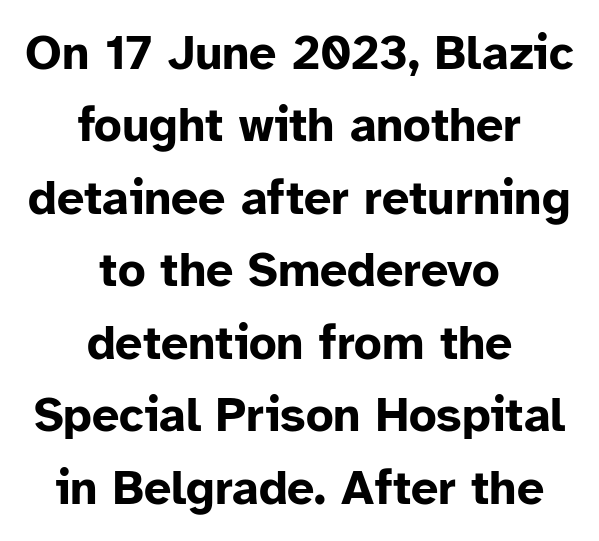
The area under the type is left untouched. The rendering uses natural spacing where letterforms have individual widths. The font family rendered here belongs to the sans-serif group. No italicization has been applied; the sample stays upright. The glyphs have the mass of a bold cut.
